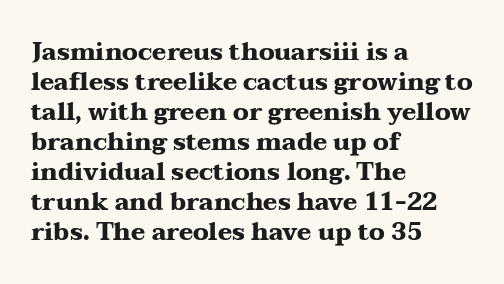
Q: Is the text bold? A: Yes.
Q: Is the text italic (slanted)? A: No, it is upright.
Q: Is the text underlined? A: No.
Q: How is the paragraph aligned? A: Left-aligned.
Q: Is the spacing between letters normal or unusually wide? A: Normal.
Q: Is the spacing between lines tight, normal or loose? A: Normal.
